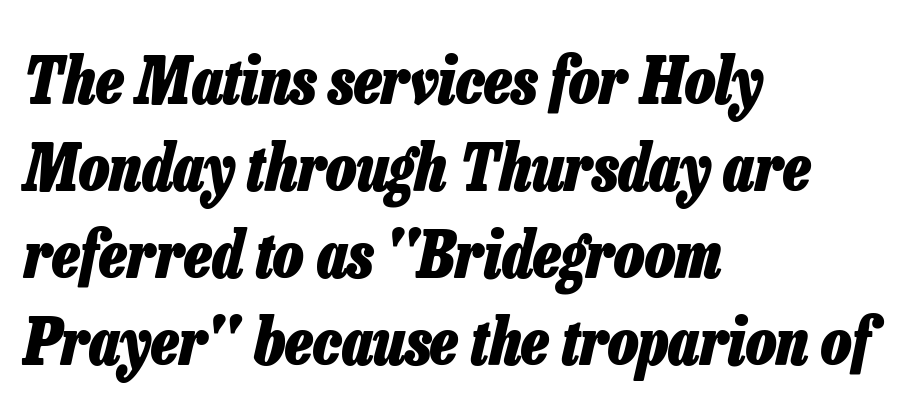
The image shows 64 px heavy, condensed type, italic (leaning right); set left-aligned, normal line spacing (1.36x), normal letter spacing, not underlined; low stroke contrast and a medium x-height.
